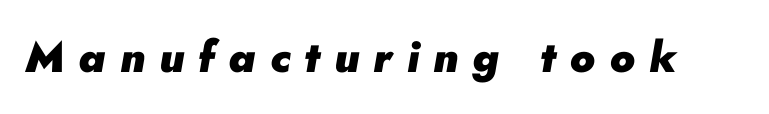
The image shows 43 px heavy type, italic (leaning right); set unusually wide letter spacing (+0.33 em), not underlined; low stroke contrast and a small x-height.
